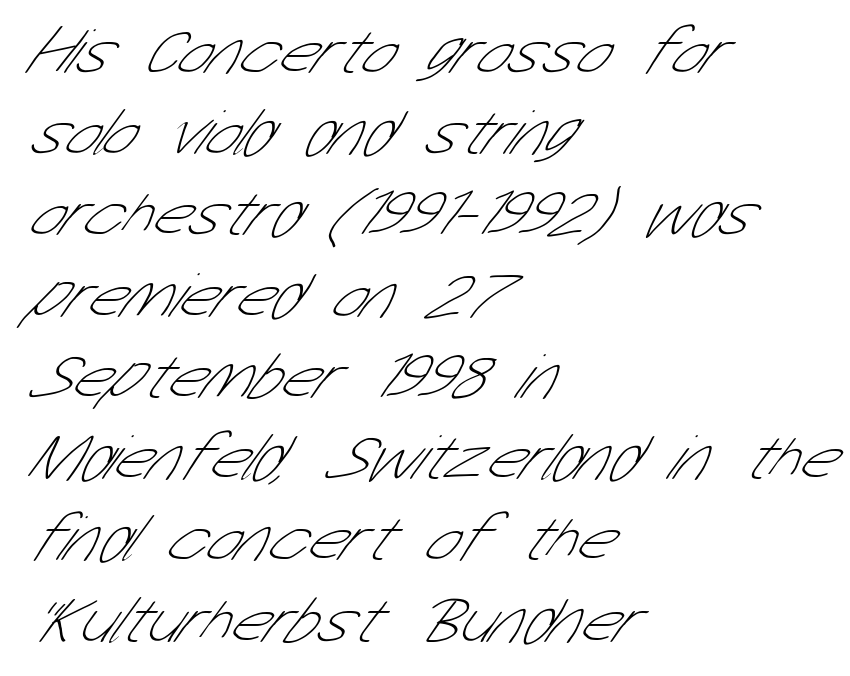
Examine the stroke ends and you'll find no serifs. Rule under the text: the space is simply empty. Vertical spacing — default. The face used here is proportionally spaced, like ordinary book or web type.
